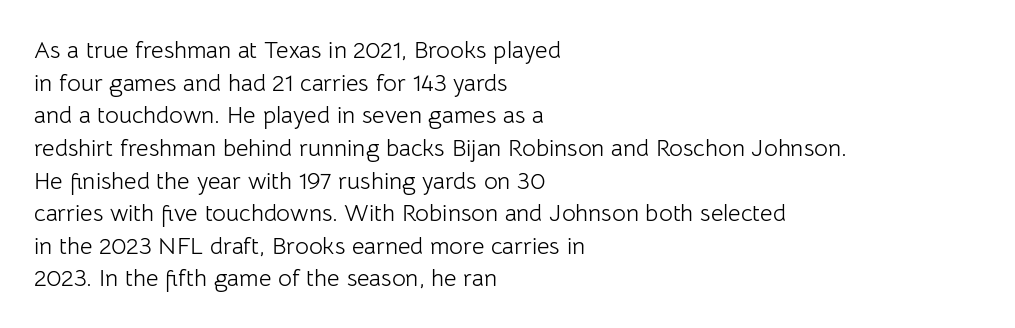
Q: Is the text bold? A: No.
Q: Is the text italic (slanted)? A: No, it is upright.
Q: Is the text underlined? A: No.
Q: How is the paragraph aligned? A: Left-aligned.
Q: Is the spacing between letters normal or unusually wide? A: Normal.
Q: Is the spacing between lines tight, normal or loose? A: Normal.
